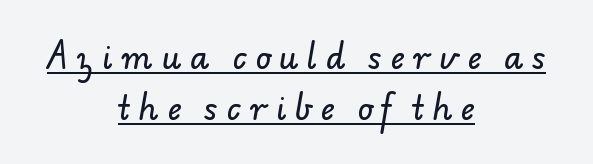
{"serif": "no", "width": "normal", "stroke_contrast": "low", "x_height": "small", "monospaced": "no", "underline": "yes", "align": "center", "line_spacing": "normal", "line_spacing_ratio": 1.65, "letter_spacing": "wide", "letter_spacing_em": 0.28, "glyph_px": 31}
